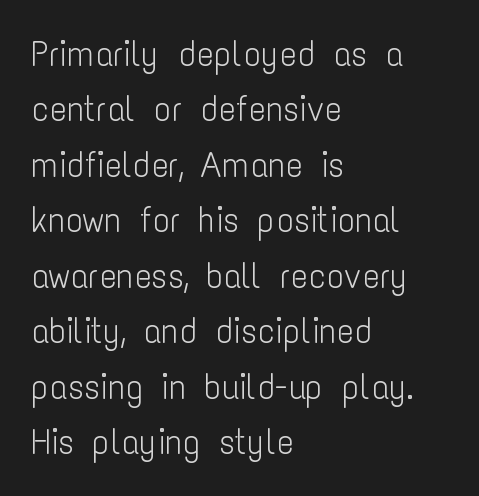
The image shows 36 px light, condensed sans-serif type, upright; set left-aligned, normal line spacing (1.54x), normal letter spacing, not underlined; low stroke contrast and a medium x-height.
